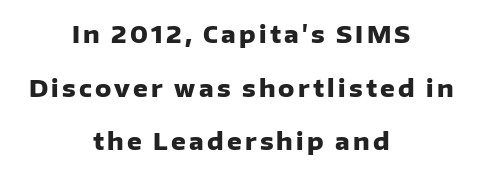
Q: Is the text bold? A: Yes.
Q: Is the text italic (slanted)? A: No, it is upright.
Q: Is the text underlined? A: No.
Q: How is the paragraph aligned? A: Centered.
Q: Is the spacing between lines tight, normal or loose? A: Loose.
